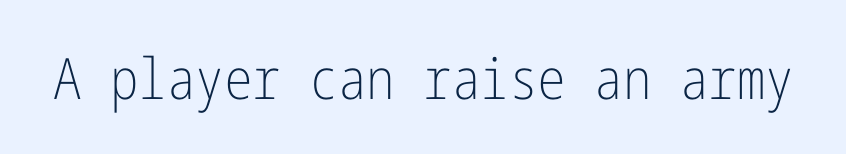
Stroke mass is kept to a normal reading level or below. The glyphs in this specimen are sans serif. The specimen reads as upright at a glance. Check under the words: just untouched page. Look at the tracking — it's just the regular setting, nothing added.
